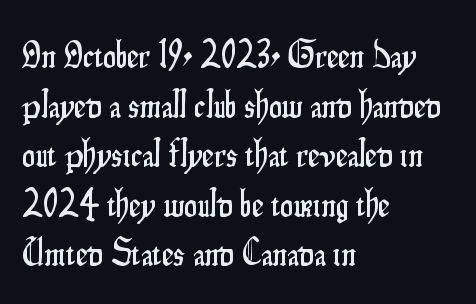
Q: Is the text italic (slanted)? A: No, it is upright.
Q: Is the typeface a serif or a sans-serif typeface? A: Sans-serif.
Q: Is the text underlined? A: No.
Q: How is the paragraph aligned? A: Left-aligned.
Q: Is the spacing between letters normal or unusually wide? A: Normal.
Q: Is the spacing between lines tight, normal or loose? A: Normal.
Q: Width (condensed, normal, or wide)? A: Condensed.
Q: Stroke contrast? A: Low.
Q: x-height? A: Small.
Q: Monospaced? A: No.
